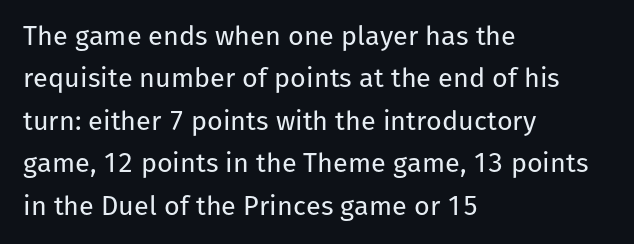
The image shows 27 px text type, upright; set left-aligned, normal line spacing (1.57x), normal letter spacing, not underlined.
